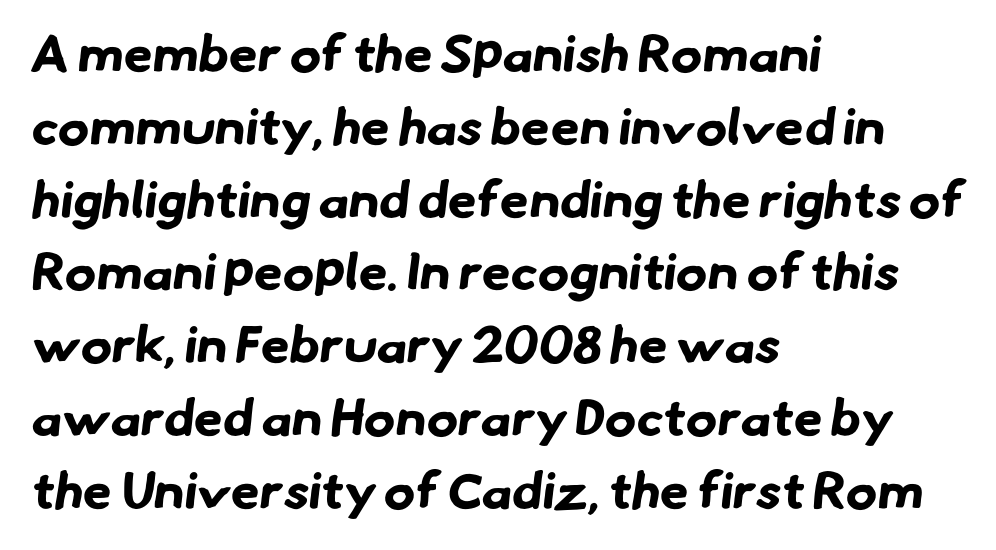
The image shows 52 px bold sans-serif type; set left-aligned, normal line spacing (1.4x), normal letter spacing, not underlined; low stroke contrast and a small x-height.
